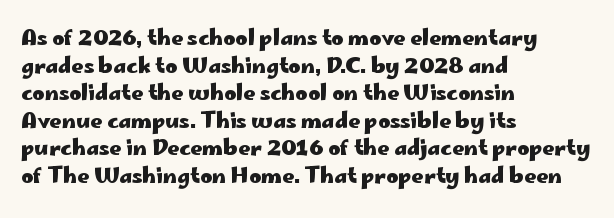
The image shows 21 px bold type, upright; set left-aligned, normal line spacing (1.31x), normal letter spacing, not underlined.
